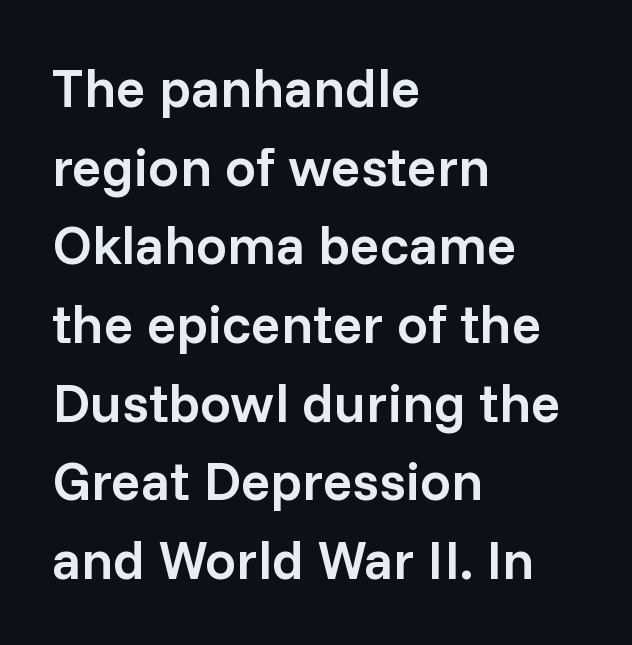
The image shows 55 px semibold sans-serif type, upright; set left-aligned, normal line spacing (1.43x), normal letter spacing, not underlined; low stroke contrast and a medium x-height.
